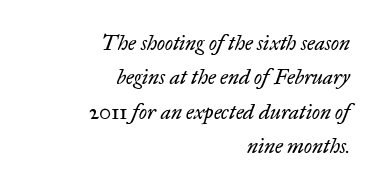
The image shows 21 px text type, italic (leaning right); set right-aligned, normal line spacing (1.64x), normal letter spacing, not underlined.
